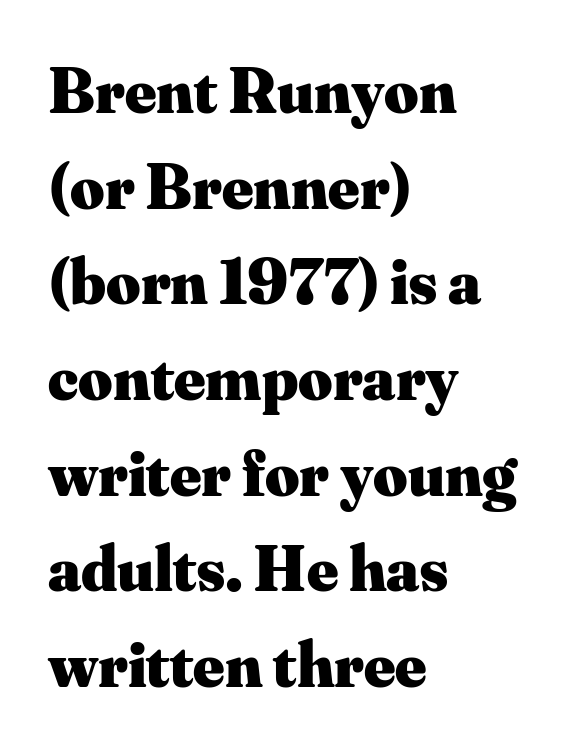
Just letters on the line, the space beneath them empty. Small tapered or slab feet sit at the stroke ends, so this counts as serif. Character widths vary here, with narrow letters taking less room than wide ones. Summary of weight: heavy, a full bold.
